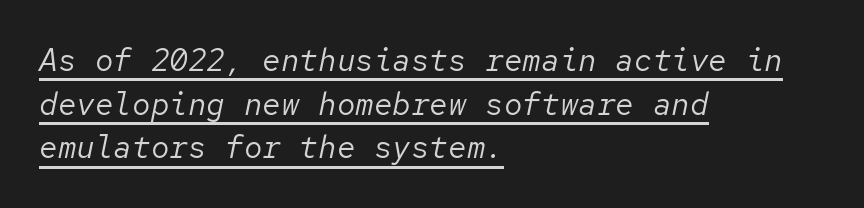
The image shows 31 px regular-weight type, italic (leaning right), monospaced; set left-aligned, normal line spacing (1.41x), normal letter spacing, underlined; low stroke contrast and a medium x-height.
